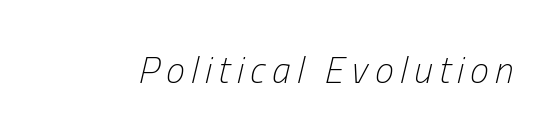
{"italic": "yes", "lean": "right", "slant_degrees": 13, "bold": "no", "weight": "light", "width": "condensed", "stroke_contrast": "low", "x_height": "medium", "monospaced": "no", "underline": "no", "glyph_px": 38}
